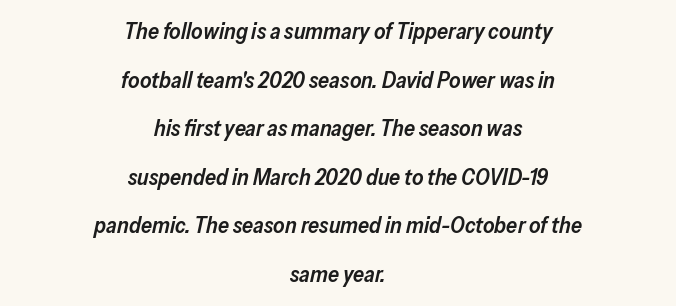
{"italic": "yes", "lean": "right", "slant_degrees": 13, "bold": "semi", "underline": "no", "align": "center", "line_spacing": "loose", "line_spacing_ratio": 2.21, "letter_spacing": "normal", "letter_spacing_em": 0.0, "glyph_px": 22}
